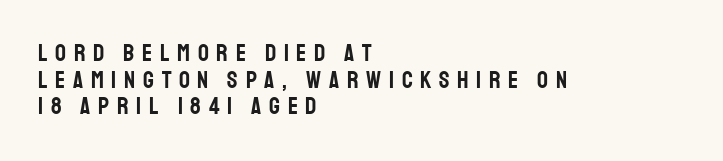
{"italic": "no", "underline": "no", "align": "left", "line_spacing": "tight", "line_spacing_ratio": 1.11, "letter_spacing": "wide", "letter_spacing_em": 0.32, "glyph_px": 24}
